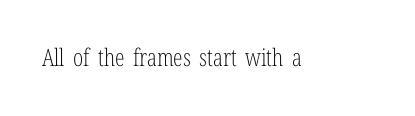
The image shows 24 px text type, upright; set normal letter spacing, not underlined.
